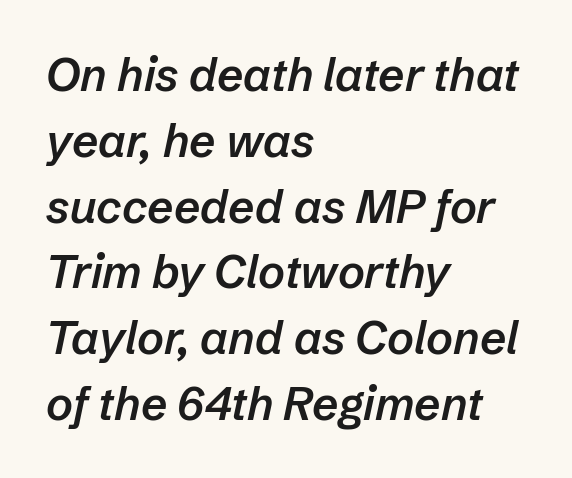
No word sits above an underline. Here the designer chose a conventional face with non-uniform glyph widths. Moderately thickened strokes mark this as semibold type. Horizontal bands of white between lines are of average thickness.
